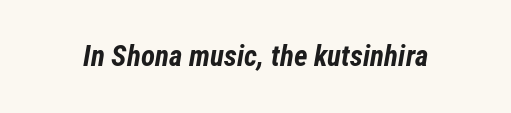
Q: Is the text bold? A: Yes.
Q: Is the text italic (slanted)? A: Yes, it leans right by about 12 degrees.
Q: Is the text underlined? A: No.
Q: Is the spacing between letters normal or unusually wide? A: Normal.
Q: Width (condensed, normal, or wide)? A: Condensed.
Q: Stroke contrast? A: Low.
Q: x-height? A: Medium.
Q: Monospaced? A: No.
